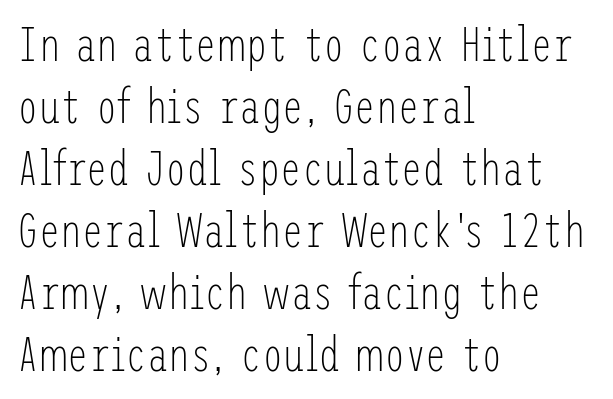
Caption: standard tracking, unaltered. Does the type have serifs? No, each stem ends abruptly. Quick note: not italic, upright. Leading matches the norm, producing a regular column. The rendering anchors every line to the left-hand side. Heaviness? Minimal to ordinary, like unemphasized prose.
